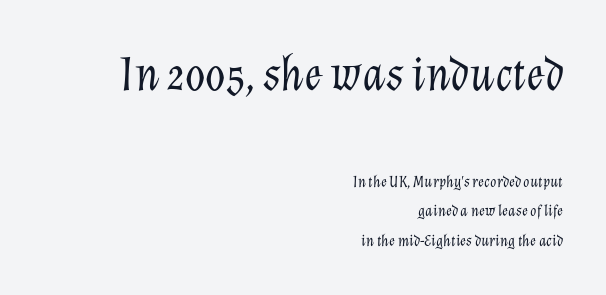
The image shows 49 px light type, italic (leaning right); set right-aligned, line spacing 1.82x, normal letter spacing, not underlined; the first (top) block is 3.06x larger; low stroke contrast and a medium x-height.
